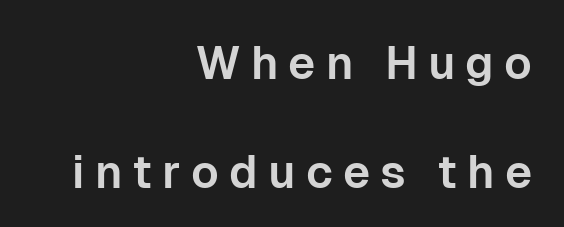
Q: Is the text italic (slanted)? A: No, it is upright.
Q: Is the typeface a serif or a sans-serif typeface? A: Sans-serif.
Q: Is the text underlined? A: No.
Q: How is the paragraph aligned? A: Right-aligned.
Q: Is the spacing between letters normal or unusually wide? A: Unusually wide.
Q: Is the spacing between lines tight, normal or loose? A: Loose.
Q: Width (condensed, normal, or wide)? A: Normal.
Q: Stroke contrast? A: Low.
Q: x-height? A: Medium.
Q: Monospaced? A: No.
